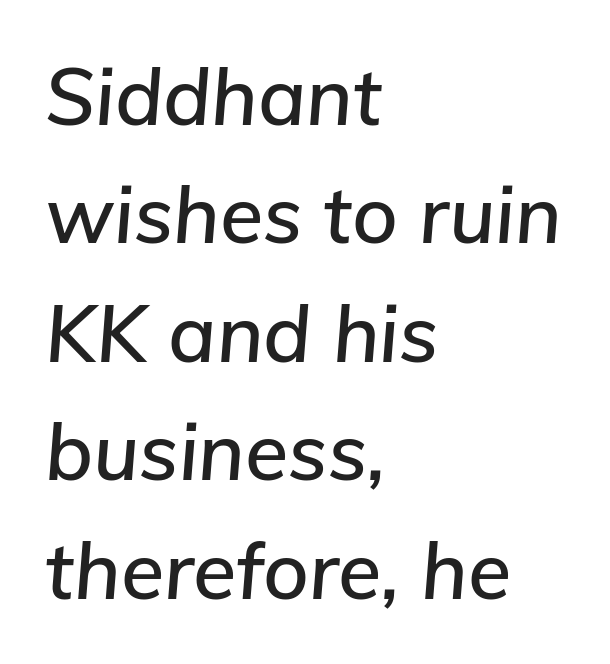
The rendering uses natural spacing where letterforms have individual widths. Just letters on the line, the space beneath them empty. Letter spacing: default. The text block is weighted toward the left margin, trailing off unevenly rightward. The axis of the letterforms is tilted away from vertical. The rows are spaced the way most documents space them.
